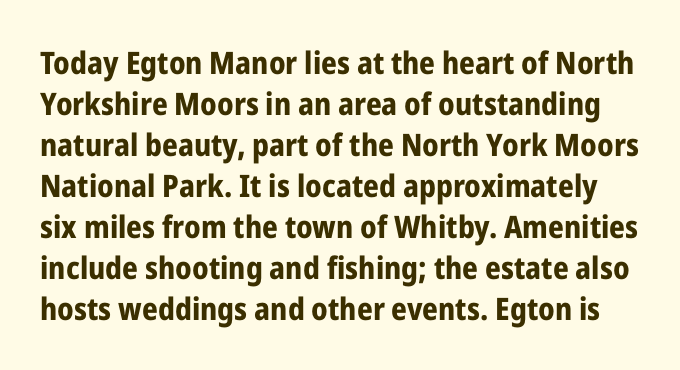
Check under the words: just untouched page. Do the letters lean? They stand straight. The glyphs have the mass of a bold cut. The rendering keeps characters at their native spacing. What kind of face is this? One without serifs — a sans.
